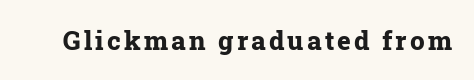
Q: Is the text bold? A: Yes.
Q: Is the text italic (slanted)? A: No, it is upright.
Q: Is the text underlined? A: No.
